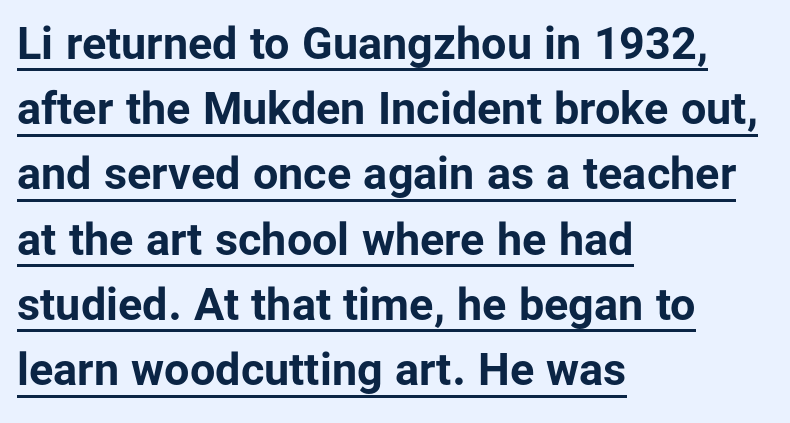
{"serif": "no", "italic": "no", "bold": "yes", "weight": "bold", "width": "normal", "stroke_contrast": "low", "x_height": "medium", "monospaced": "no", "underline": "yes", "align": "left", "line_spacing": "normal", "line_spacing_ratio": 1.45, "letter_spacing": "normal", "letter_spacing_em": 0.0, "glyph_px": 45}
